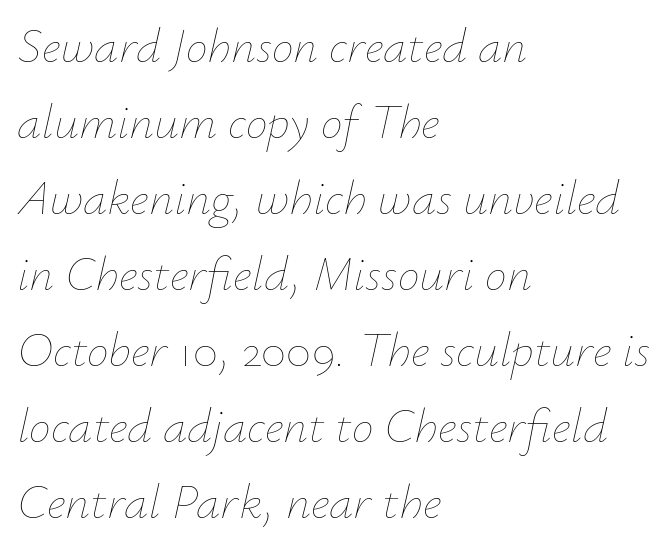
Q: Is the text bold? A: No.
Q: Is the text italic (slanted)? A: Yes, it leans right by about 12 degrees.
Q: Is the text underlined? A: No.
Q: How is the paragraph aligned? A: Left-aligned.
Q: Is the spacing between letters normal or unusually wide? A: Normal.
Q: Is the spacing between lines tight, normal or loose? A: Normal.
Q: Width (condensed, normal, or wide)? A: Normal.
Q: Stroke contrast? A: Low.
Q: x-height? A: Small.
Q: Monospaced? A: No.
